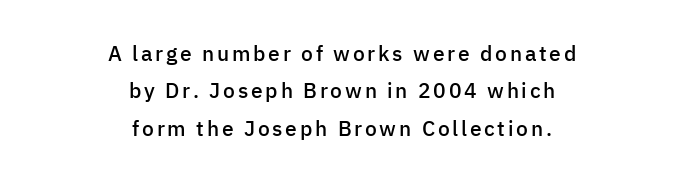
{"italic": "no", "bold": "semi", "underline": "no", "align": "center", "line_spacing_ratio": 1.78, "glyph_px": 21}
